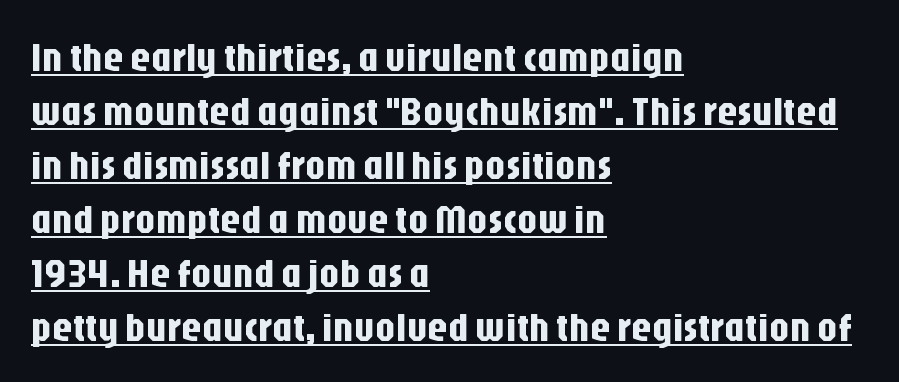
The image shows 40 px condensed sans-serif type, upright; set left-aligned, normal line spacing (1.35x), normal letter spacing, underlined; low stroke contrast and a large x-height.
